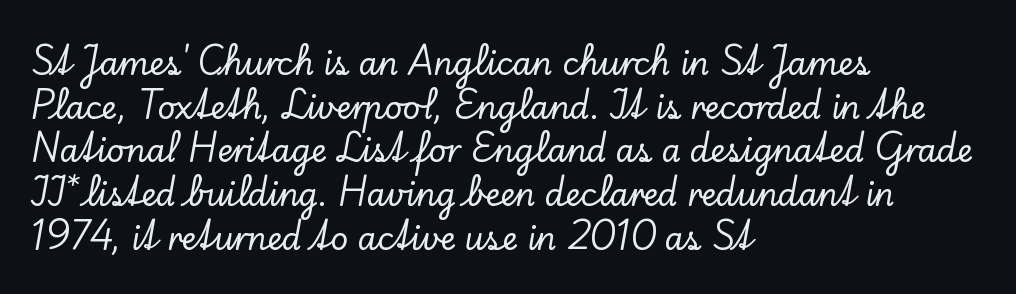
The rendering anchors every line to the left-hand side. Summary of vertical rhythm: regular, with standard interline spacing. Character widths vary here, with narrow letters taking less room than wide ones. What kind of face is this? One with serifs. What stands out about the letter spacing? Nothing — it is the standard amount. Descenders hang freely into open space.
